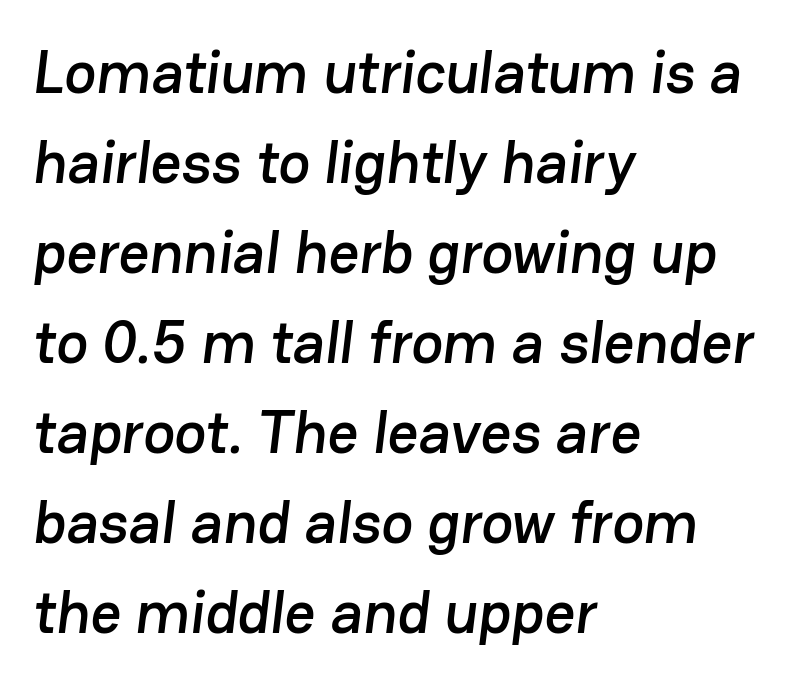
The image shows 60 px sans-serif type; set left-aligned, normal line spacing (1.5x), normal letter spacing, not underlined; low stroke contrast and a medium x-height.
